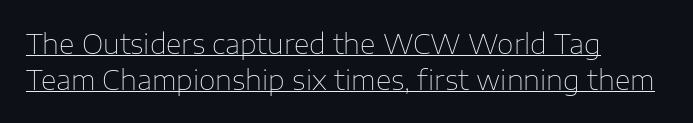
{"italic": "no", "bold": "no", "underline": "yes", "align": "left", "line_spacing": "normal", "line_spacing_ratio": 1.34, "letter_spacing": "normal", "letter_spacing_em": 0.0, "glyph_px": 27}
